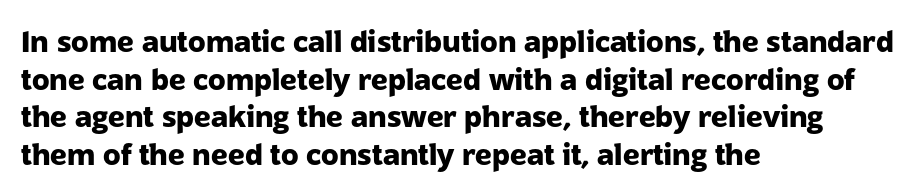
{"serif": "no", "italic": "no", "bold": "yes", "weight": "heavy", "width": "normal", "stroke_contrast": "low", "x_height": "medium", "monospaced": "no", "underline": "no", "align": "left", "line_spacing": "normal", "line_spacing_ratio": 1.3, "letter_spacing": "normal", "letter_spacing_em": 0.0, "glyph_px": 29}
